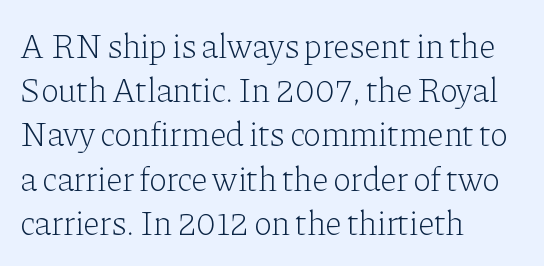
The image shows 34 px light serif type, upright; set left-aligned, normal line spacing (1.3x), normal letter spacing, not underlined; low stroke contrast and a medium x-height.
